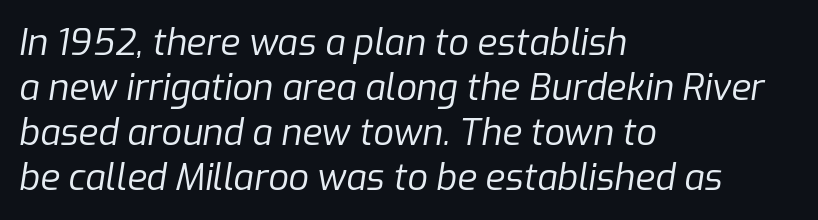
The image shows 36 px regular-weight type, italic (leaning right); set left-aligned, normal line spacing (1.25x), normal letter spacing, not underlined; low stroke contrast and a medium x-height.
